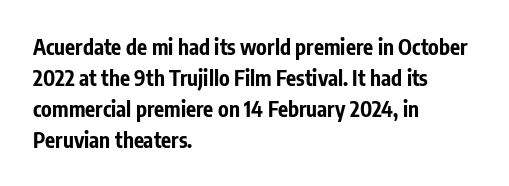
{"italic": "no", "bold": "yes", "underline": "no", "align": "left", "line_spacing": "normal", "line_spacing_ratio": 1.47, "letter_spacing": "normal", "letter_spacing_em": 0.0, "glyph_px": 21}
